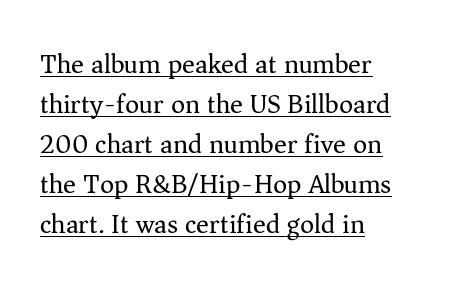
Is the stroke heavy? The answer is a plain regular-or-lighter. No italicization has been applied; the sample stays upright. Quick note: interline space is typical. The rendering uses the underline text-decoration.
